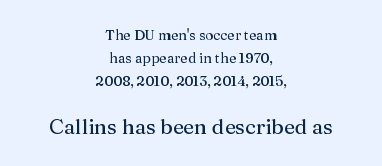
The image shows 21 px text type, upright; set centered, normal line spacing (1.66x), normal letter spacing, not underlined; the second (bottom) block is 1.5x larger.
